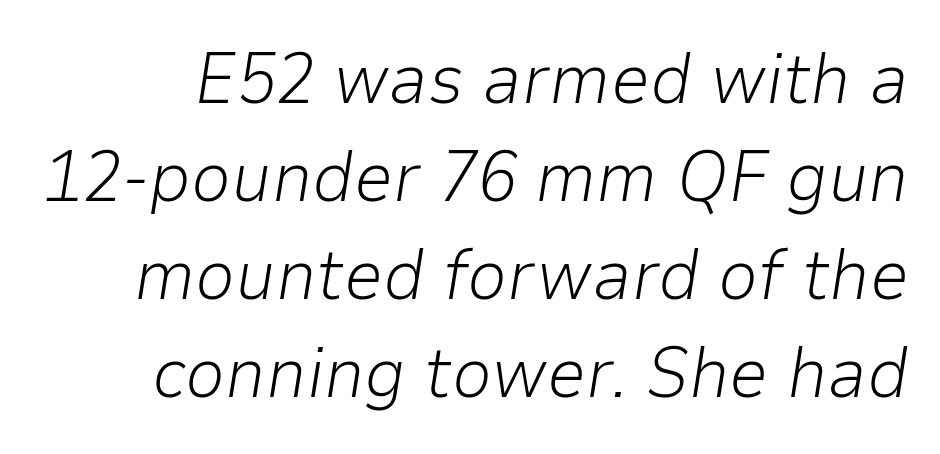
Emphasis-style slanted type is in use. This rendering leaves character spacing at its baseline value. These lines are rendered in a variable-pitch font. The rows are spaced the way most documents space them.
